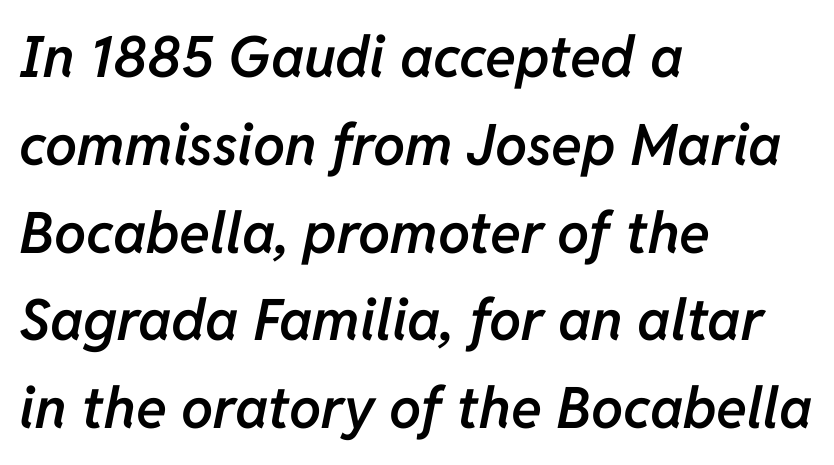
The image shows 57 px semibold type, italic (leaning right); set left-aligned, normal line spacing (1.54x), normal letter spacing, not underlined; low stroke contrast and a medium x-height.
